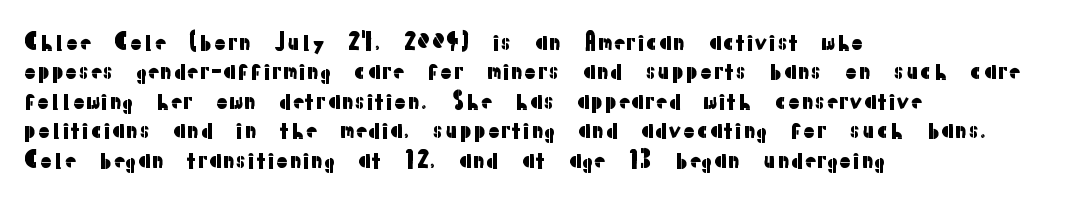
Reading down the block, your eye returns to a fixed left position each line. The type sits square on the baseline with zero lean. The space directly below the letters is spotless. Notice how descenders clear the ascenders below comfortably — that's standard leading. Each word holds together tightly as a unit, with standard inter-letter gaps.
